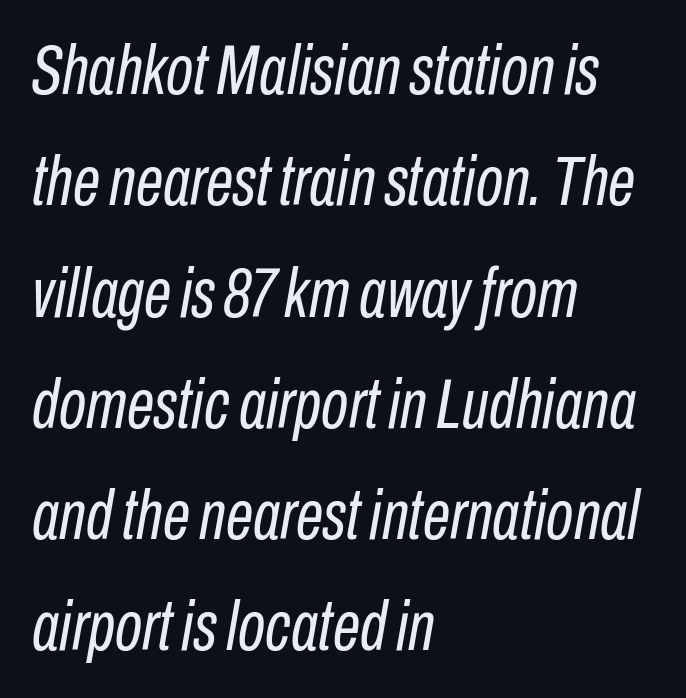
The passage shown is not bold in any degree. Nobody drew a line under any word here. In terms of letterspacing, this is plain default setting. This sample keeps an unexceptional amount of space between lines.
